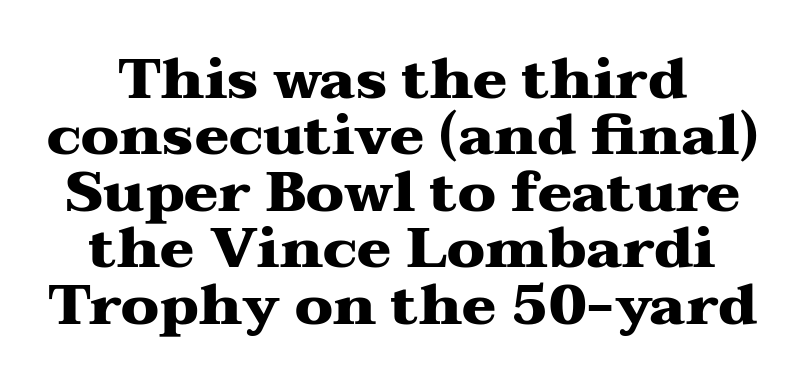
Q: Is the text bold? A: Yes.
Q: Is the text italic (slanted)? A: No, it is upright.
Q: Is the typeface a serif or a sans-serif typeface? A: Serif.
Q: Is the text underlined? A: No.
Q: How is the paragraph aligned? A: Centered.
Q: Is the spacing between letters normal or unusually wide? A: Normal.
Q: Is the spacing between lines tight, normal or loose? A: Tight.
Q: Width (condensed, normal, or wide)? A: Wide.
Q: Stroke contrast? A: Medium.
Q: x-height? A: Medium.
Q: Monospaced? A: No.
